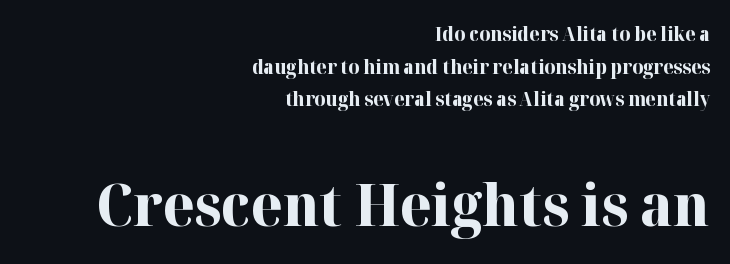
Looks like regular typesetting: each glyph gets only the width it needs. Decoration check: the copy has no underline. When letters stand straight like this, we call the style roman or upright. The letters in the lower block stand taller than those in the block above. Pretty heavy lettering here — definitely bold.
